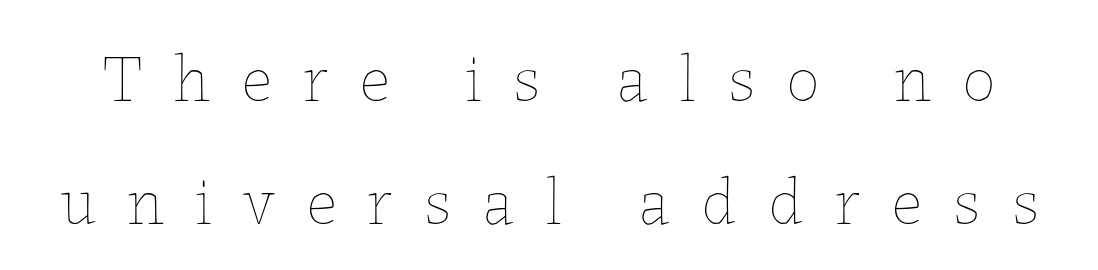
{"italic": "no", "bold": "no", "weight": "thin", "width": "normal", "stroke_contrast": "low", "x_height": "medium", "monospaced": "no", "underline": "no", "line_spacing_ratio": 1.84, "letter_spacing": "wide", "letter_spacing_em": 0.46, "glyph_px": 67}
